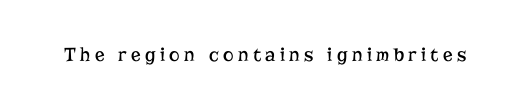
Unmarked baselines from the first word to the last. The letters look calm and open, with moderate or lighter stems. The letterforms stand isolated, each surrounded by extra space. A typesetter would mark this as roman, not italic.
